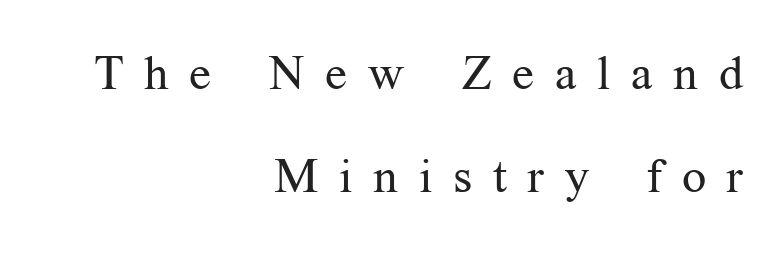
Q: Is the text bold? A: No.
Q: Is the text italic (slanted)? A: No, it is upright.
Q: Is the typeface a serif or a sans-serif typeface? A: Serif.
Q: Is the text underlined? A: No.
Q: How is the paragraph aligned? A: Right-aligned.
Q: Is the spacing between letters normal or unusually wide? A: Unusually wide.
Q: Is the spacing between lines tight, normal or loose? A: Loose.
Q: Width (condensed, normal, or wide)? A: Normal.
Q: Stroke contrast? A: Medium.
Q: x-height? A: Medium.
Q: Monospaced? A: No.
